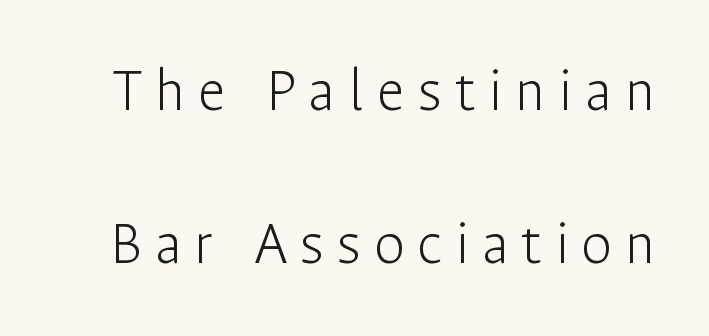
The image shows 62 px light sans-serif type, upright; set loose line spacing (2.46x), unusually wide letter spacing (+0.21 em), not underlined; low stroke contrast and a medium x-height.
